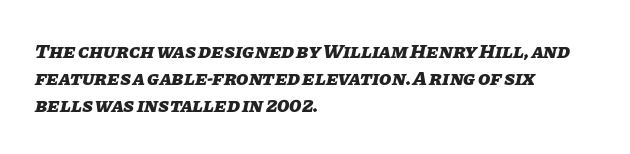
The image shows 20 px bold type, italic (leaning right); set left-aligned, normal line spacing (1.34x), normal letter spacing, not underlined.
